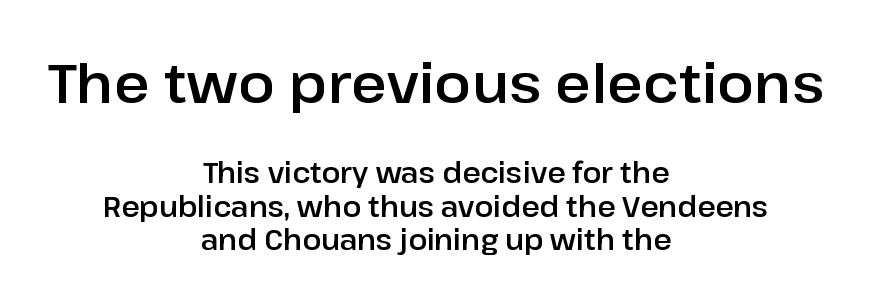
{"serif": "no", "italic": "no", "width": "normal", "stroke_contrast": "low", "x_height": "medium", "monospaced": "no", "underline": "no", "align": "center", "line_spacing_ratio": 1.19, "letter_spacing": "normal", "letter_spacing_em": 0.0, "larger_block": "first", "size_ratio": 1.96, "glyph_px": 55}
